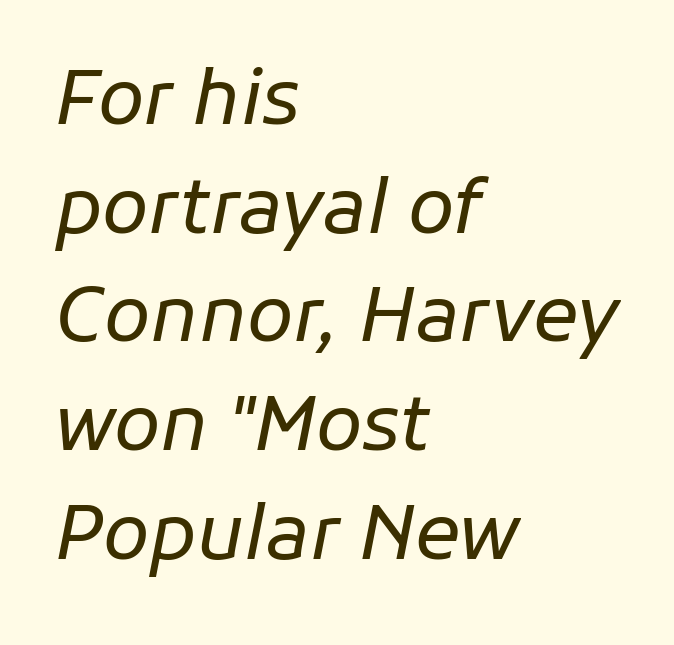
The image shows 76 px regular-weight type, italic (leaning right); set left-aligned, normal line spacing (1.43x), normal letter spacing, not underlined; low stroke contrast and a medium x-height.
